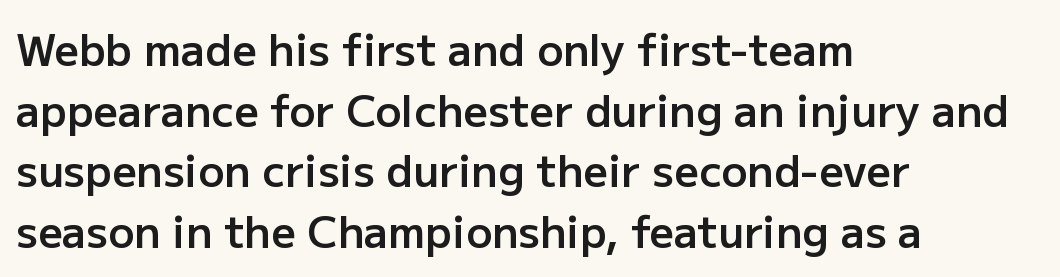
The image shows 43 px semibold sans-serif type, upright; set left-aligned, normal line spacing (1.41x), normal letter spacing, not underlined; low stroke contrast and a medium x-height.
